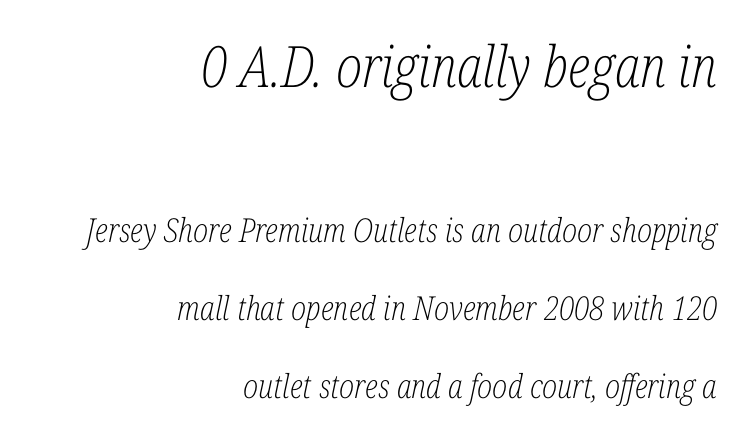
Q: Is the text bold? A: No.
Q: Is the text italic (slanted)? A: Yes, it leans right by about 12 degrees.
Q: Is the typeface a serif or a sans-serif typeface? A: Serif.
Q: Is the text underlined? A: No.
Q: How is the paragraph aligned? A: Right-aligned.
Q: Is the spacing between letters normal or unusually wide? A: Normal.
Q: Is the spacing between lines tight, normal or loose? A: Loose.
Q: Which block of text is set in a larger size, the first (top) or the second (bottom)? A: The first (top) one.
Q: Width (condensed, normal, or wide)? A: Condensed.
Q: Stroke contrast? A: Low.
Q: x-height? A: Medium.
Q: Monospaced? A: No.
